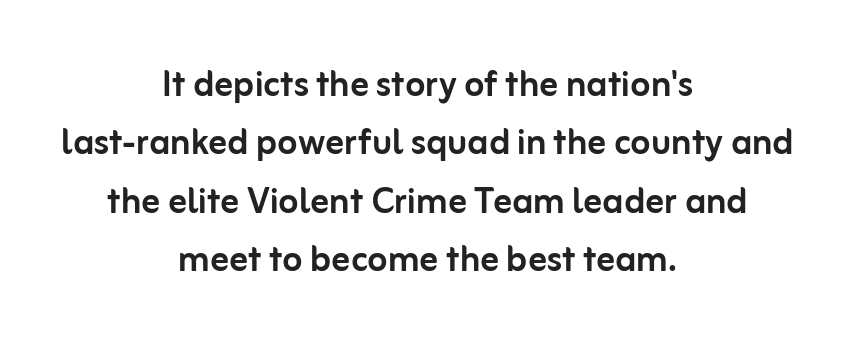
Q: Is the text italic (slanted)? A: No, it is upright.
Q: Is the typeface a serif or a sans-serif typeface? A: Sans-serif.
Q: Is the text underlined? A: No.
Q: How is the paragraph aligned? A: Centered.
Q: Is the spacing between letters normal or unusually wide? A: Normal.
Q: Is the spacing between lines tight, normal or loose? A: Normal.
Q: Width (condensed, normal, or wide)? A: Normal.
Q: Stroke contrast? A: Low.
Q: x-height? A: Medium.
Q: Monospaced? A: No.
